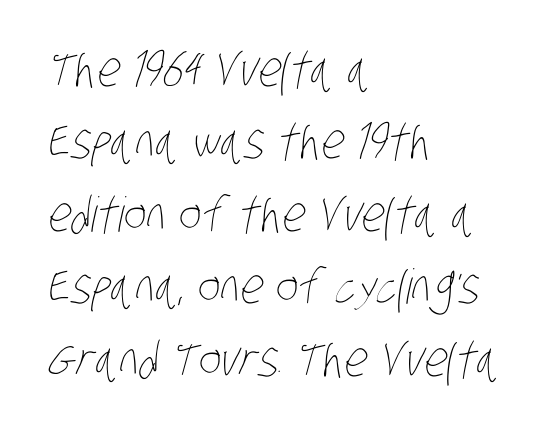
The image shows 48 px thin, condensed type; set left-aligned, normal line spacing (1.51x), normal letter spacing, not underlined; low stroke contrast and a large x-height.
